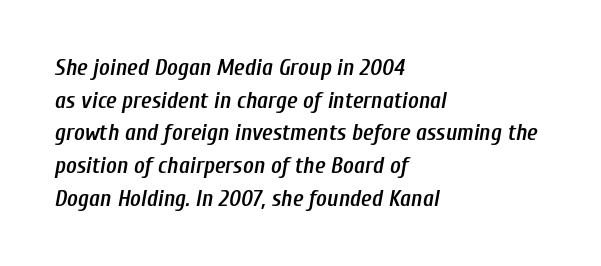
The image shows 23 px text type, italic (leaning right); set left-aligned, normal line spacing (1.42x), normal letter spacing, not underlined.
